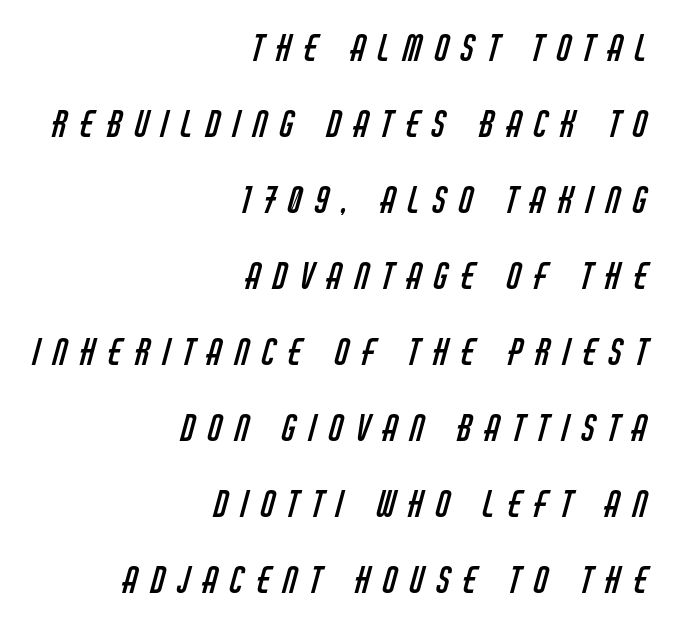
Q: Is the text bold? A: No.
Q: Is the typeface a serif or a sans-serif typeface? A: Sans-serif.
Q: Is the text underlined? A: No.
Q: How is the paragraph aligned? A: Right-aligned.
Q: Is the spacing between letters normal or unusually wide? A: Unusually wide.
Q: Is the spacing between lines tight, normal or loose? A: Loose.
Q: Width (condensed, normal, or wide)? A: Condensed.
Q: Stroke contrast? A: Low.
Q: x-height? A: Large.
Q: Monospaced? A: No.
